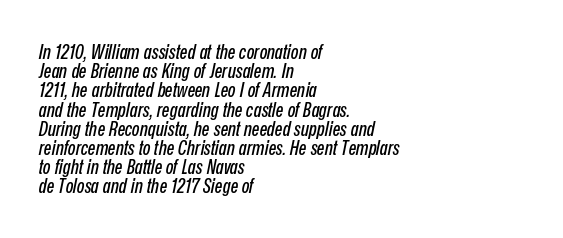
The image shows 20 px text type, italic (leaning right); set left-aligned, tight line spacing (0.96x), normal letter spacing, not underlined.
